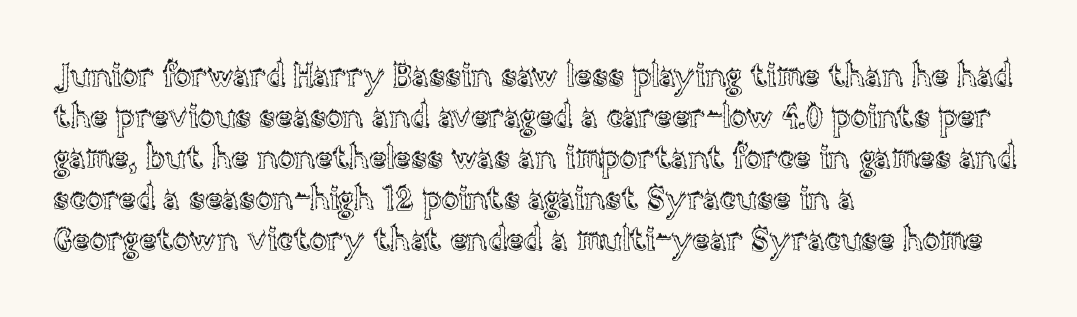
{"italic": "no", "width": "normal", "x_height": "large", "monospaced": "no", "underline": "no", "align": "left", "line_spacing_ratio": 1.24, "letter_spacing": "normal", "letter_spacing_em": 0.0, "glyph_px": 33}
